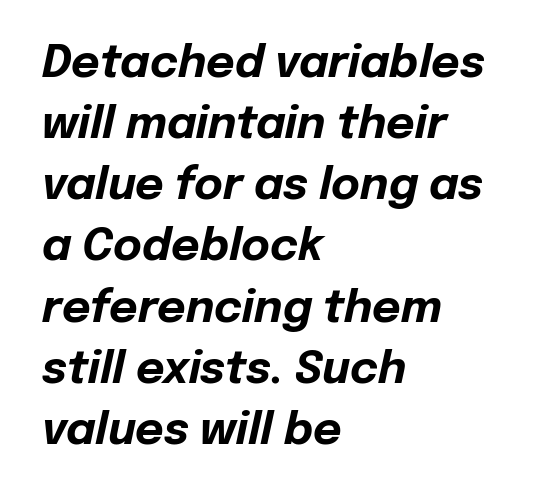
Vertically, the passage feels balanced, rows spaced as you'd expect. Tracking here is standard; glyphs follow each other at the usual distance. Looks like regular typesetting: each glyph gets only the width it needs. Where is the straight margin? On the left. Heavy, bold letterforms. Letters rest on an invisible, unmarked baseline.
